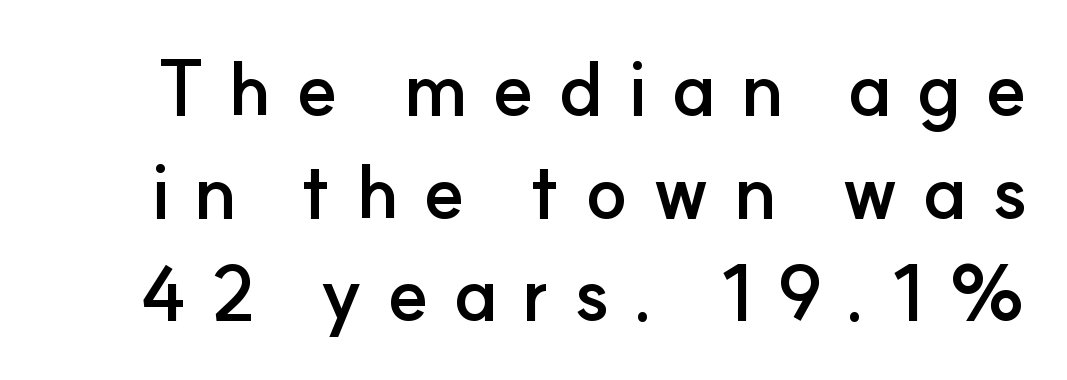
This sample uses expanded letter spacing, leaving extra air between glyphs. Vertical strokes here are truly vertical. Type style note: lacks serifs. The sample has been set heavy, in full bold.
